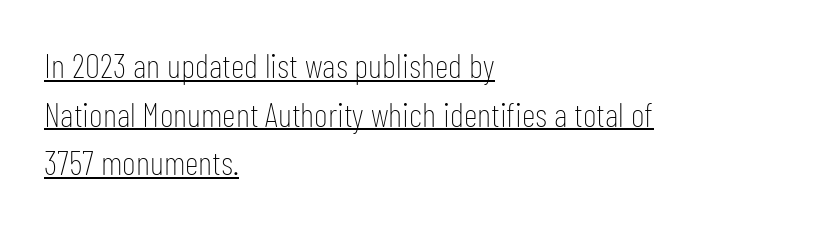
The image shows 34 px thin, condensed sans-serif type, upright; set left-aligned, normal line spacing (1.43x), normal letter spacing, underlined; low stroke contrast and a medium x-height.
